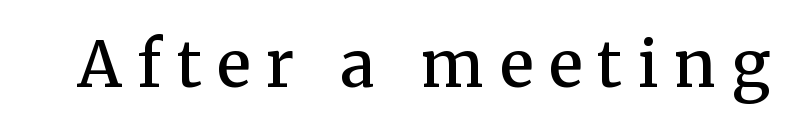
Any mark beneath the type? The region is blank. You can tell from the footed stems that serif type was used. When letters stand straight like this, we call the style roman or upright. These lines are rendered in a variable-pitch font.
